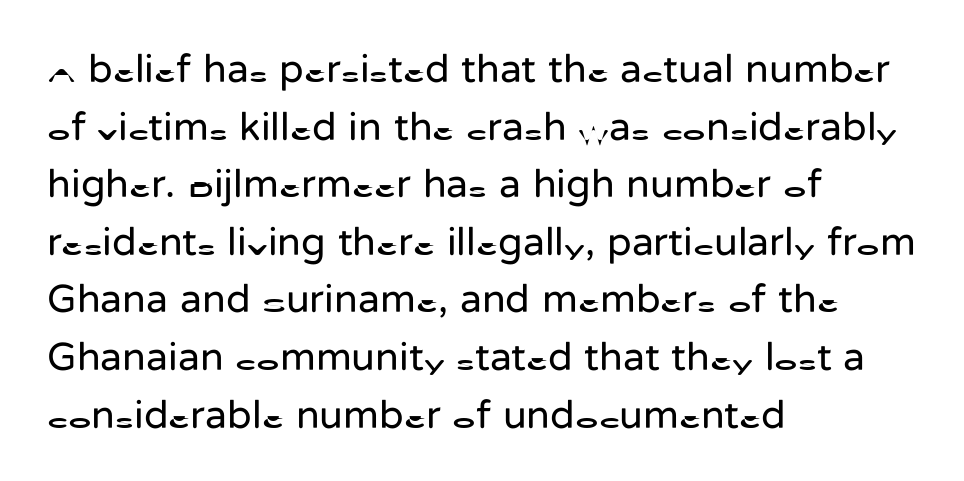
Q: Is the text bold? A: No.
Q: Is the text italic (slanted)? A: No, it is upright.
Q: Is the typeface a serif or a sans-serif typeface? A: Sans-serif.
Q: Is the text underlined? A: No.
Q: How is the paragraph aligned? A: Left-aligned.
Q: Is the spacing between letters normal or unusually wide? A: Normal.
Q: Is the spacing between lines tight, normal or loose? A: Normal.
Q: Width (condensed, normal, or wide)? A: Normal.
Q: Stroke contrast? A: Low.
Q: x-height? A: Medium.
Q: Monospaced? A: No.
